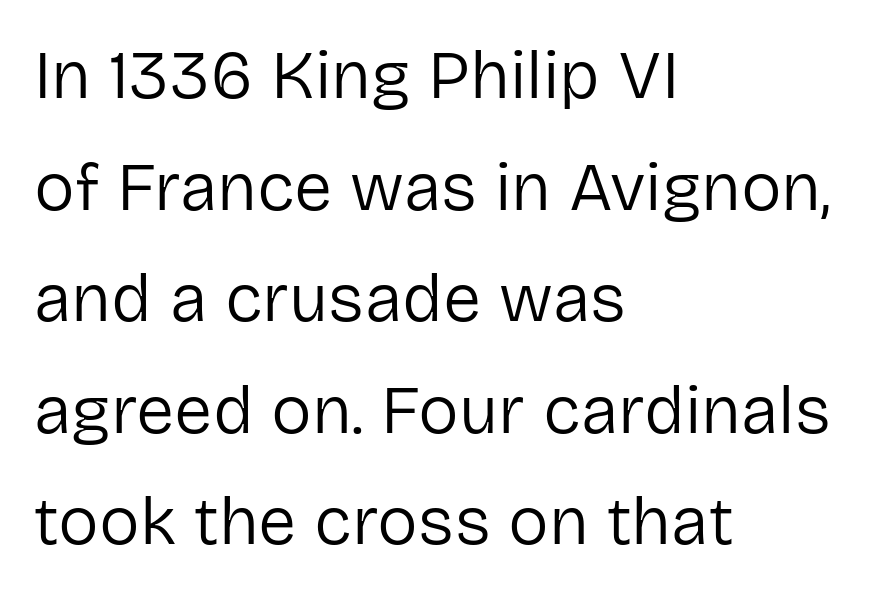
The image shows 68 px regular-weight sans-serif type, upright; set left-aligned, normal line spacing (1.64x), normal letter spacing, not underlined; low stroke contrast and a medium x-height.
